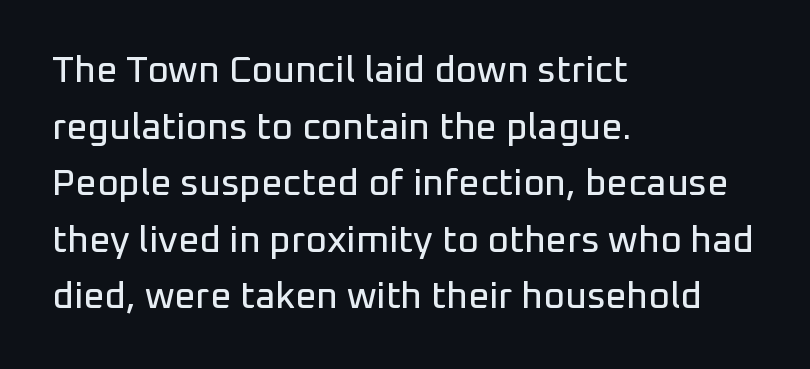
Q: Is the text italic (slanted)? A: No, it is upright.
Q: Is the typeface a serif or a sans-serif typeface? A: Sans-serif.
Q: Is the text underlined? A: No.
Q: How is the paragraph aligned? A: Left-aligned.
Q: Is the spacing between letters normal or unusually wide? A: Normal.
Q: Is the spacing between lines tight, normal or loose? A: Normal.
Q: Width (condensed, normal, or wide)? A: Normal.
Q: Stroke contrast? A: Low.
Q: x-height? A: Medium.
Q: Monospaced? A: No.
